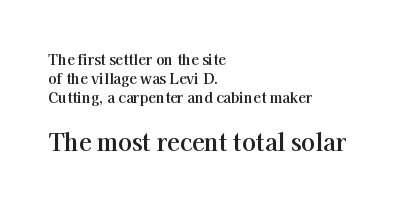
The image shows 23 px bold type, upright; set left-aligned, normal line spacing (1.36x), normal letter spacing, not underlined; the second (bottom) block is 1.64x larger.
